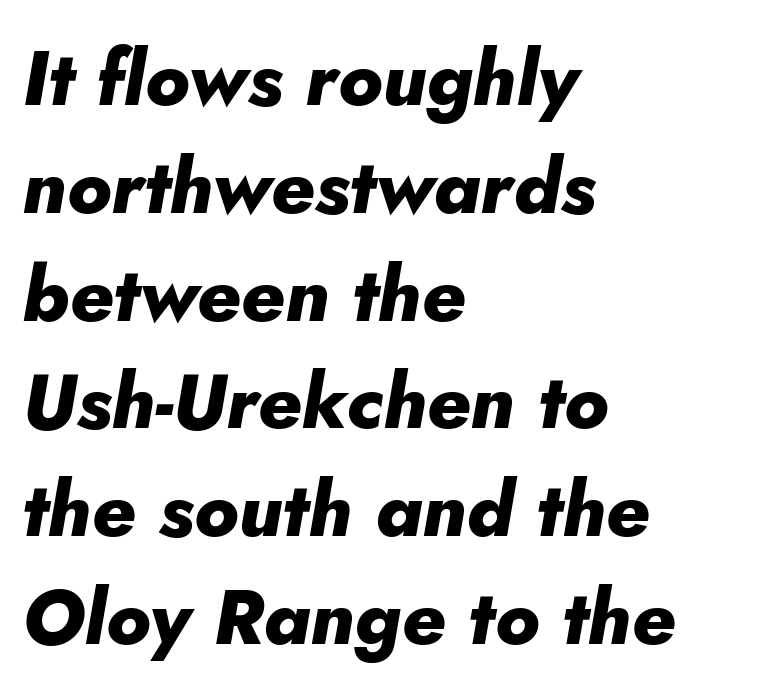
{"italic": "yes", "lean": "right", "slant_degrees": 10, "bold": "yes", "weight": "heavy", "width": "normal", "stroke_contrast": "low", "x_height": "small", "monospaced": "no", "underline": "no", "align": "left", "line_spacing": "normal", "line_spacing_ratio": 1.4, "letter_spacing": "normal", "letter_spacing_em": 0.0, "glyph_px": 77}
